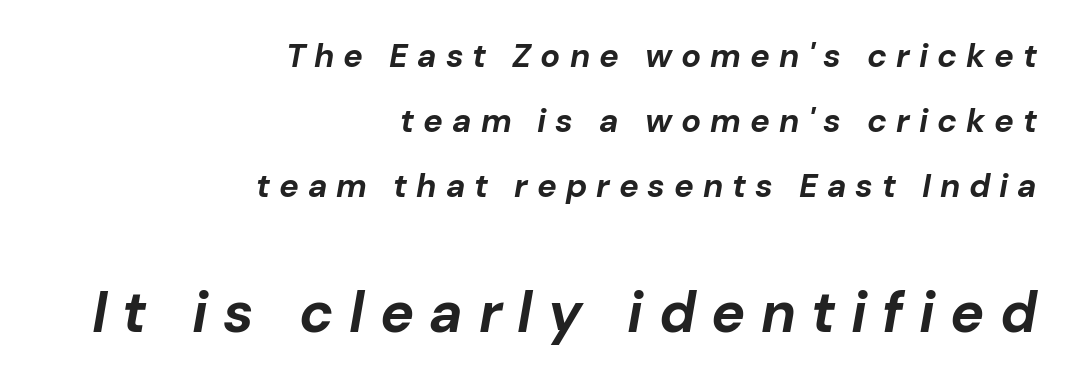
The image shows 57 px bold type, italic (leaning right); set right-aligned, loose line spacing (1.97x), unusually wide letter spacing (+0.27 em), not underlined; the second (bottom) block is 1.73x larger; low stroke contrast and a medium x-height.
